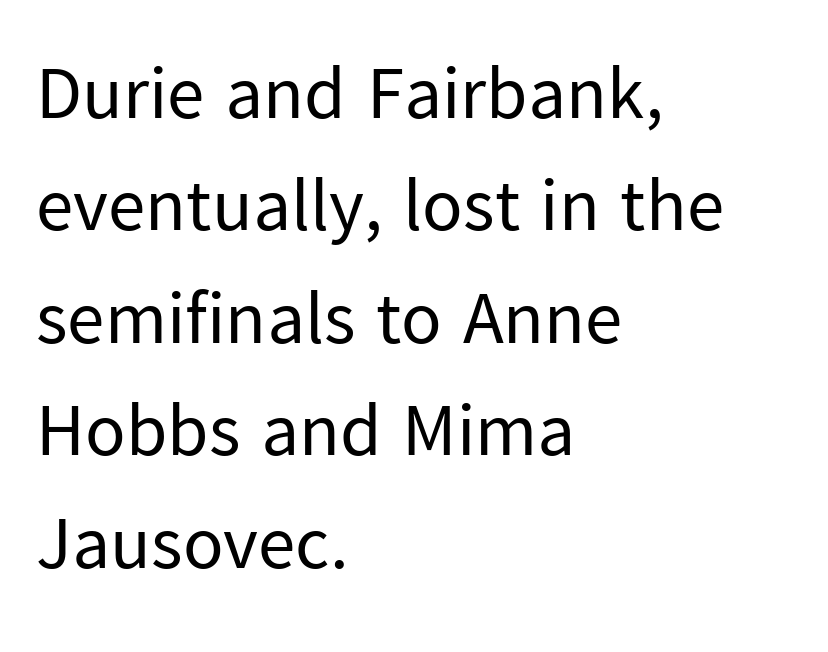
Q: Is the text bold? A: No.
Q: Is the text italic (slanted)? A: No, it is upright.
Q: Is the typeface a serif or a sans-serif typeface? A: Sans-serif.
Q: Is the text underlined? A: No.
Q: How is the paragraph aligned? A: Left-aligned.
Q: Is the spacing between letters normal or unusually wide? A: Normal.
Q: Is the spacing between lines tight, normal or loose? A: Normal.
Q: Width (condensed, normal, or wide)? A: Normal.
Q: Stroke contrast? A: Low.
Q: x-height? A: Medium.
Q: Monospaced? A: No.
